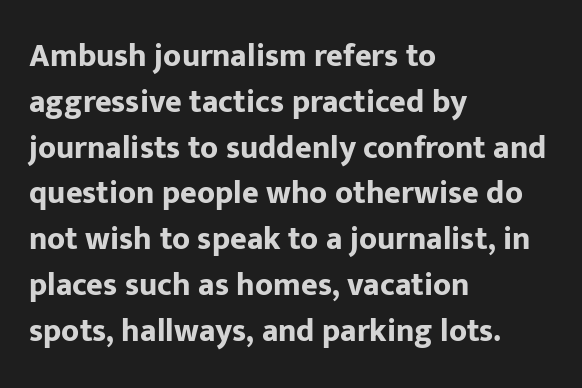
Reading down the block, your eye returns to a fixed left position each line. What stands out about the letter spacing? Nothing — it is the standard amount. The string is rendered with underlining switched off. A typesetter would mark this as roman, not italic.
